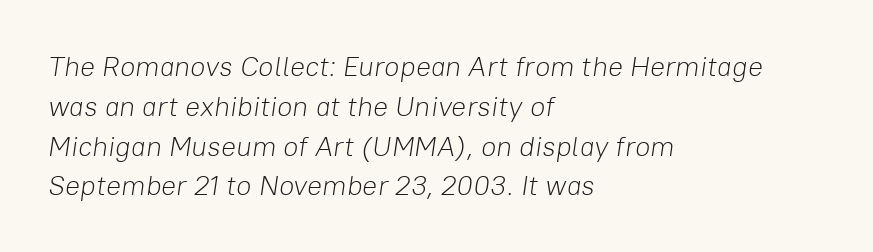
Regular leading. Notice how the passage keeps a crisp vertical edge on the left only. The face used here is proportionally spaced, like ordinary book or web type. Would a proofreader flag this as italicized? Yes.
